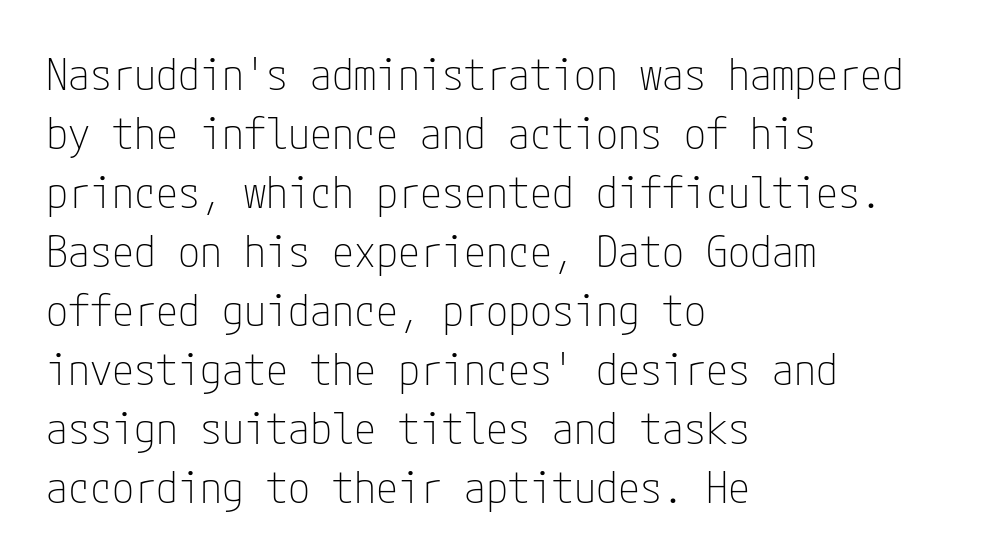
The image shows 44 px thin, condensed sans-serif type, upright; set left-aligned, normal line spacing (1.34x), normal letter spacing, not underlined; low stroke contrast and a medium x-height.
